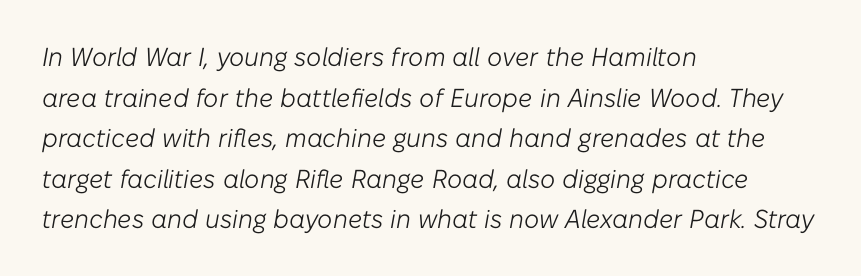
Q: Is the text bold? A: No.
Q: Is the text italic (slanted)? A: Yes, it leans right by about 10 degrees.
Q: Is the text underlined? A: No.
Q: How is the paragraph aligned? A: Left-aligned.
Q: Is the spacing between letters normal or unusually wide? A: Normal.
Q: Is the spacing between lines tight, normal or loose? A: Normal.
